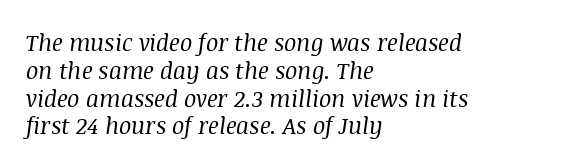
{"italic": "yes", "lean": "right", "slant_degrees": 8, "bold": "no", "underline": "no", "align": "left", "line_spacing_ratio": 1.21, "letter_spacing": "normal", "letter_spacing_em": 0.0, "glyph_px": 23}
